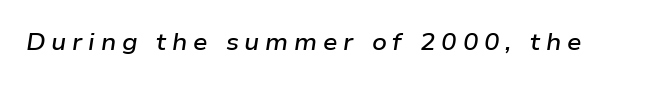
Q: Is the text bold? A: Semi-bold.
Q: Is the text italic (slanted)? A: Yes, it leans right by about 9 degrees.
Q: Is the text underlined? A: No.
Q: Is the spacing between letters normal or unusually wide? A: Unusually wide.
